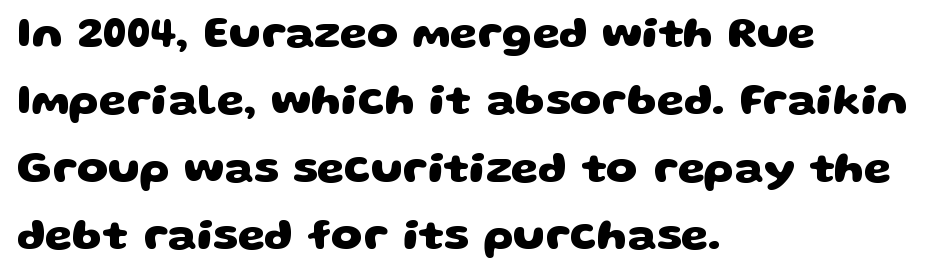
Q: Is the text bold? A: Yes.
Q: Is the typeface a serif or a sans-serif typeface? A: Sans-serif.
Q: Is the text underlined? A: No.
Q: How is the paragraph aligned? A: Left-aligned.
Q: Is the spacing between letters normal or unusually wide? A: Normal.
Q: Is the spacing between lines tight, normal or loose? A: Normal.
Q: Width (condensed, normal, or wide)? A: Wide.
Q: Stroke contrast? A: Low.
Q: x-height? A: Large.
Q: Monospaced? A: No.
